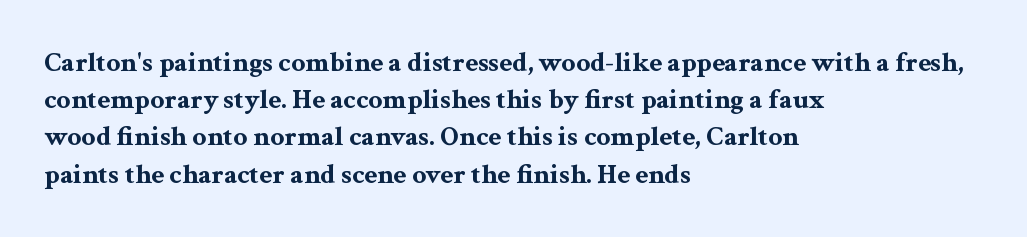
The image shows 28 px bold, wide serif type, upright; set left-aligned, normal line spacing (1.33x), normal letter spacing, not underlined; medium stroke contrast and a medium x-height.
